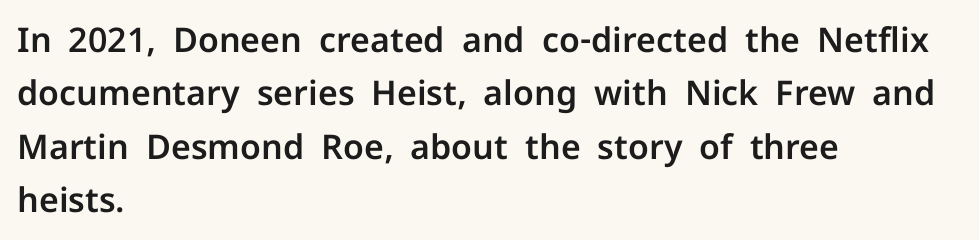
Q: Is the text italic (slanted)? A: No, it is upright.
Q: Is the typeface a serif or a sans-serif typeface? A: Sans-serif.
Q: Is the text underlined? A: No.
Q: How is the paragraph aligned? A: Left-aligned.
Q: Is the spacing between letters normal or unusually wide? A: Normal.
Q: Is the spacing between lines tight, normal or loose? A: Normal.
Q: Width (condensed, normal, or wide)? A: Normal.
Q: Stroke contrast? A: Low.
Q: x-height? A: Medium.
Q: Monospaced? A: No.
